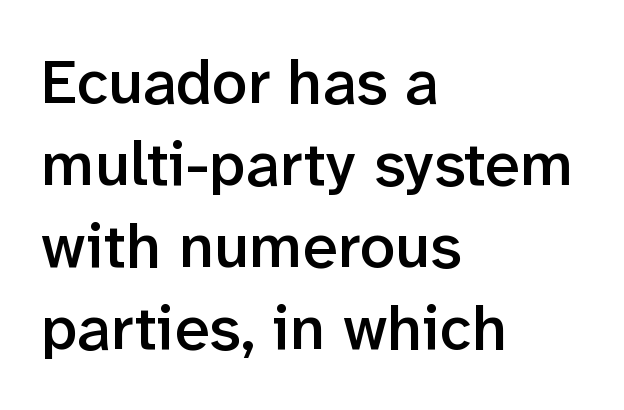
Font category for this specimen: sans-serif. In terms of letterspacing, this is plain default setting. Strokes here are thickened, but only to semibold level. Characters remain perfectly vertical along every line. Leading matches the norm, producing a regular column.
